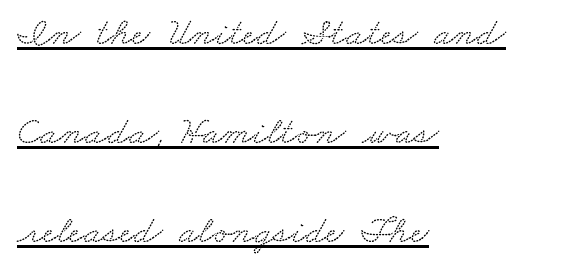
The image shows 40 px wide type; set left-aligned, loose line spacing (2.47x), normal letter spacing, underlined; low stroke contrast and a small x-height.
